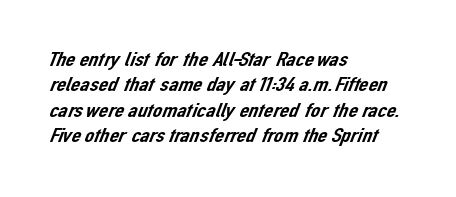
The image shows 21 px text type; set left-aligned, line spacing 1.21x, normal letter spacing, not underlined.
